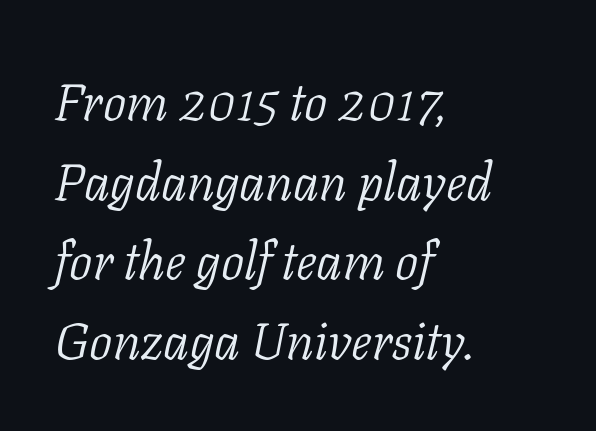
{"serif": "yes", "italic": "yes", "lean": "right", "slant_degrees": 11, "bold": "no", "weight": "light", "width": "normal", "stroke_contrast": "low", "x_height": "medium", "monospaced": "no", "underline": "no", "align": "left", "line_spacing": "normal", "line_spacing_ratio": 1.53, "letter_spacing": "normal", "letter_spacing_em": 0.0, "glyph_px": 52}
